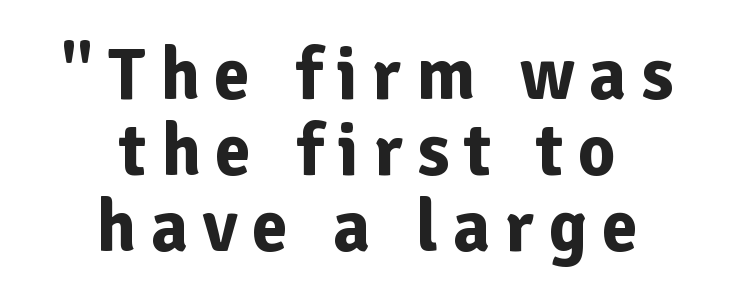
In terms of weight, the rendering is a true, heavy bold. These lines are centered, leaving both edges ragged. The typeface chosen for these lines omits serifs. Does the leading feel generous? Not at all — it's pinched.
